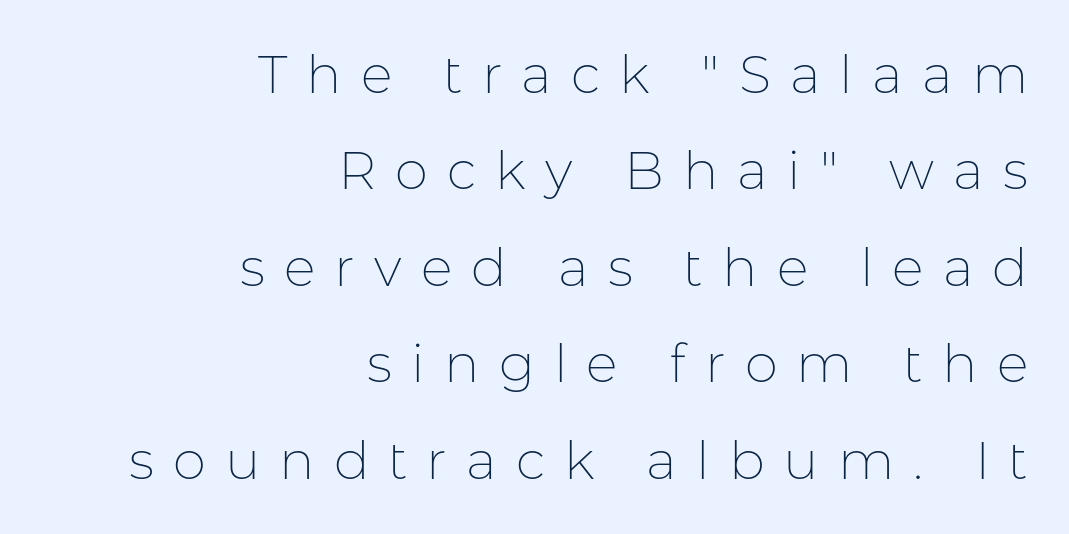
No extra ink here — the face is not bold. A bare baseline throughout the passage. The type is letterspaced generously, with wide tracking. Note the varied advance widths — an 'i' is clearly narrower than an 'm'.
